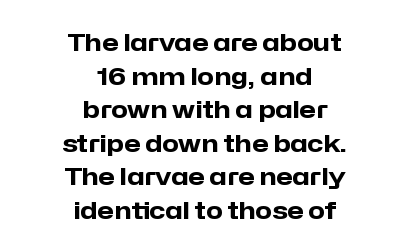
{"italic": "no", "bold": "yes", "underline": "no", "align": "center", "line_spacing": "normal", "line_spacing_ratio": 1.4, "letter_spacing": "normal", "letter_spacing_em": 0.0, "glyph_px": 24}
